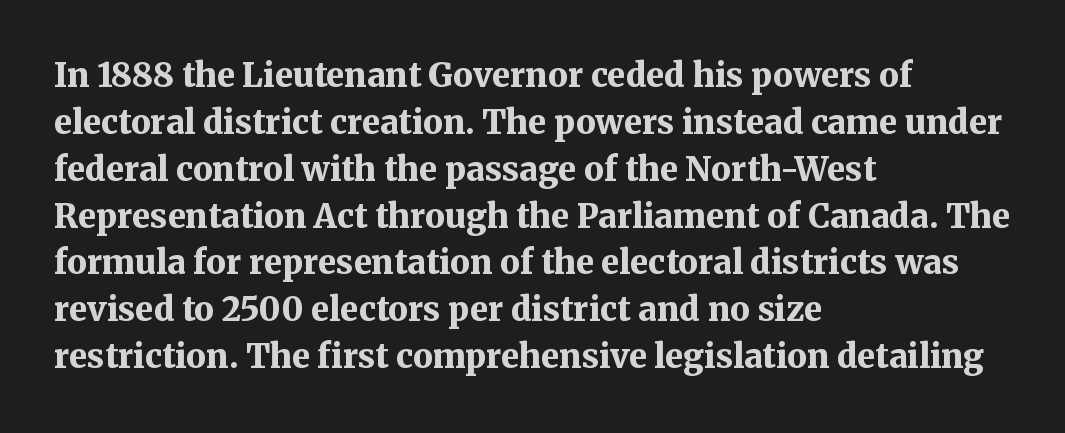
The image shows 33 px bold serif type, upright; set left-aligned, normal line spacing (1.42x), normal letter spacing, not underlined; medium stroke contrast and a medium x-height.
